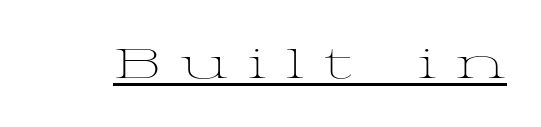
The image shows 42 px light, wide serif type, upright; set unusually wide letter spacing (+0.47 em), underlined; medium stroke contrast and a medium x-height.
